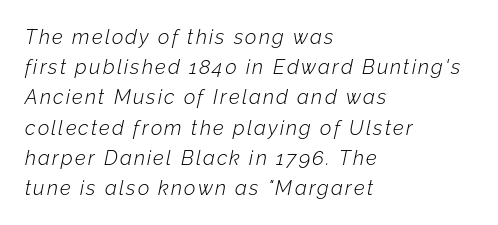
{"italic": "yes", "lean": "right", "slant_degrees": 12, "bold": "no", "underline": "no", "align": "left", "line_spacing": "normal", "line_spacing_ratio": 1.51, "glyph_px": 20}
